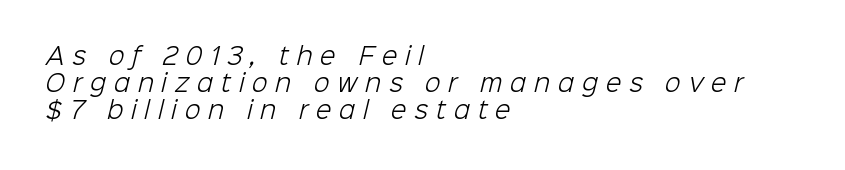
{"bold": "no", "underline": "no", "align": "left", "line_spacing_ratio": 1.17, "letter_spacing": "wide", "letter_spacing_em": 0.34, "glyph_px": 23}
